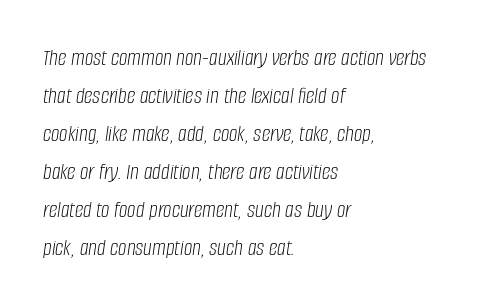
{"italic": "yes", "lean": "right", "slant_degrees": 8, "bold": "no", "underline": "no", "align": "left", "line_spacing": "normal", "line_spacing_ratio": 1.58, "letter_spacing": "normal", "letter_spacing_em": 0.0, "glyph_px": 24}
